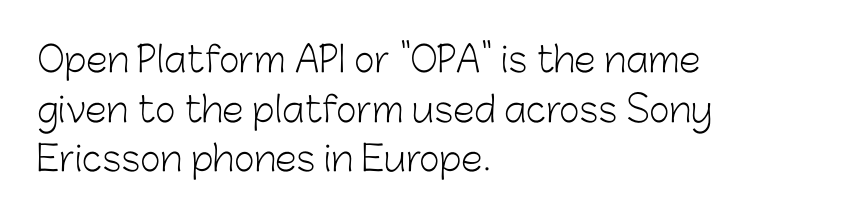
The image shows 35 px light sans-serif type, upright; set left-aligned, normal line spacing (1.42x), normal letter spacing, not underlined; low stroke contrast and a medium x-height.
